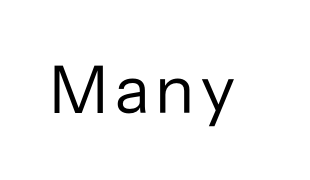
Unlike italic type, these characters show no tilt at all. Grotesque or geometric, the face here clearly has no serifs. Letters have the restrained weight of plain body copy at most. Note the varied advance widths — an 'i' is clearly narrower than an 'm'. The string is rendered with underlining switched off.
